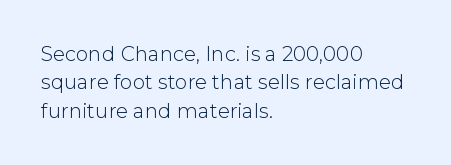
{"italic": "no", "bold": "no", "underline": "no", "align": "left", "line_spacing": "normal", "line_spacing_ratio": 1.42, "letter_spacing": "normal", "letter_spacing_em": 0.0, "glyph_px": 20}
